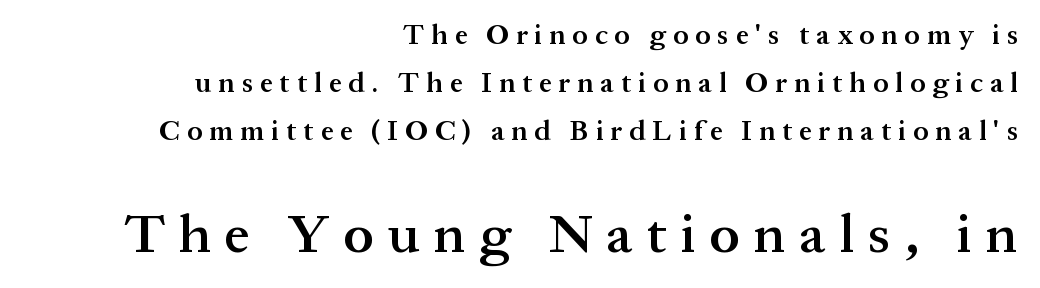
You get the small type first, then a jump to larger type. Check under the words: just untouched page. Line endings align vertically; line beginnings do not. Each glyph is drawn with semibold strokes, heavier than normal yet not fully bold. To sum up the face: it has serifs.
